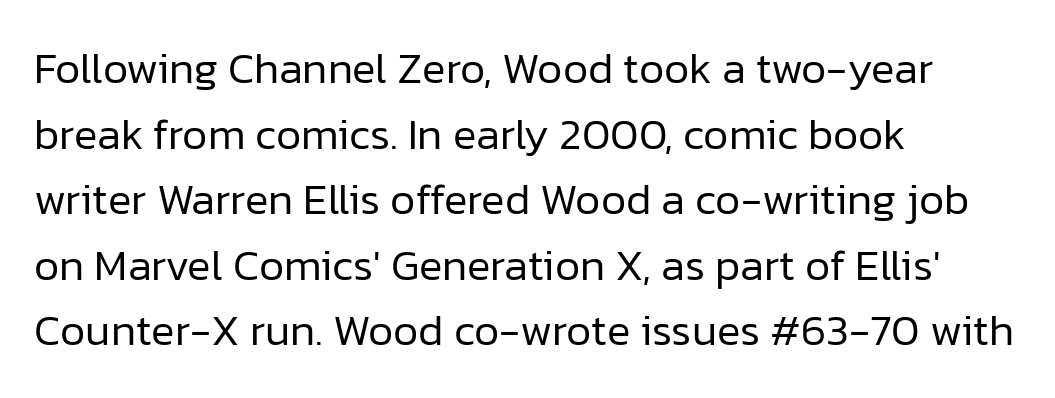
Bare-footed words on every line. The specimen reads as upright at a glance. The typesetter chose a ragged-right arrangement here. The type is set solid horizontally, with unmodified tracking.
